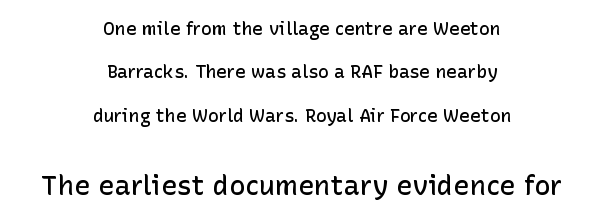
Q: Is the text bold? A: Semi-bold.
Q: Is the text italic (slanted)? A: No, it is upright.
Q: Is the text underlined? A: No.
Q: How is the paragraph aligned? A: Centered.
Q: Is the spacing between letters normal or unusually wide? A: Normal.
Q: Is the spacing between lines tight, normal or loose? A: Loose.
Q: Which block of text is set in a larger size, the first (top) or the second (bottom)? A: The second (bottom) one.
